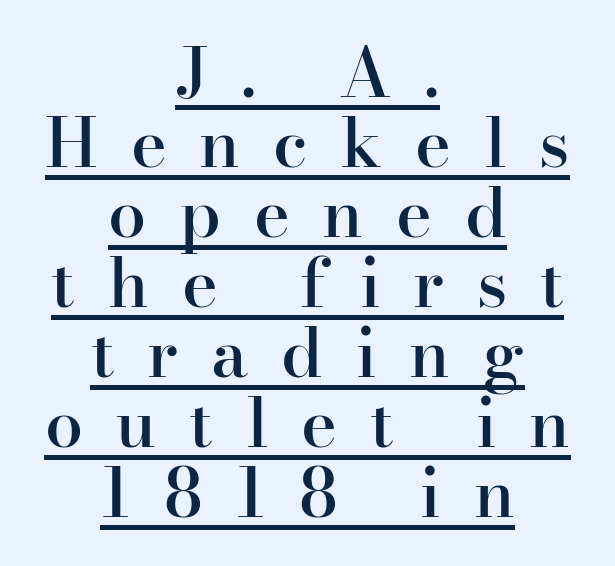
Each line of the rendering has a horizontal stroke beneath the glyphs. Reading down the column, the eye jumps only a short way to each next line. The rag falls on both sides of this text block equally. Stroke thickness is moderately raised; the sample reads as semibold. Each letter keeps its own natural width here, so spacing adapts to shape.
